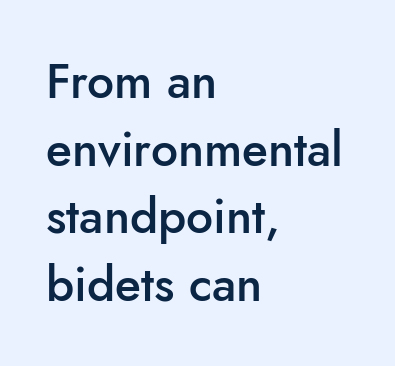
{"serif": "no", "italic": "no", "bold": "semi", "weight": "semibold", "width": "normal", "stroke_contrast": "low", "x_height": "small", "monospaced": "no", "underline": "no", "align": "left", "line_spacing": "normal", "line_spacing_ratio": 1.41, "letter_spacing": "normal", "letter_spacing_em": 0.0, "glyph_px": 48}
